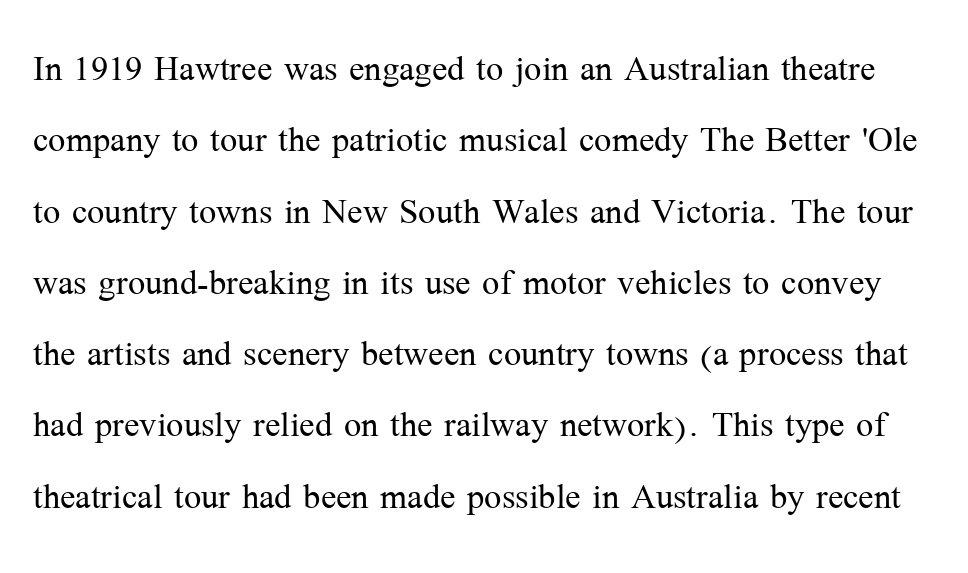
No italicization has been applied; the sample stays upright. Plain, unruled lines of type. Serif or sans? Serif — the stroke terminals have little feet. Default kerning and tracking; the words read as compact shapes.
